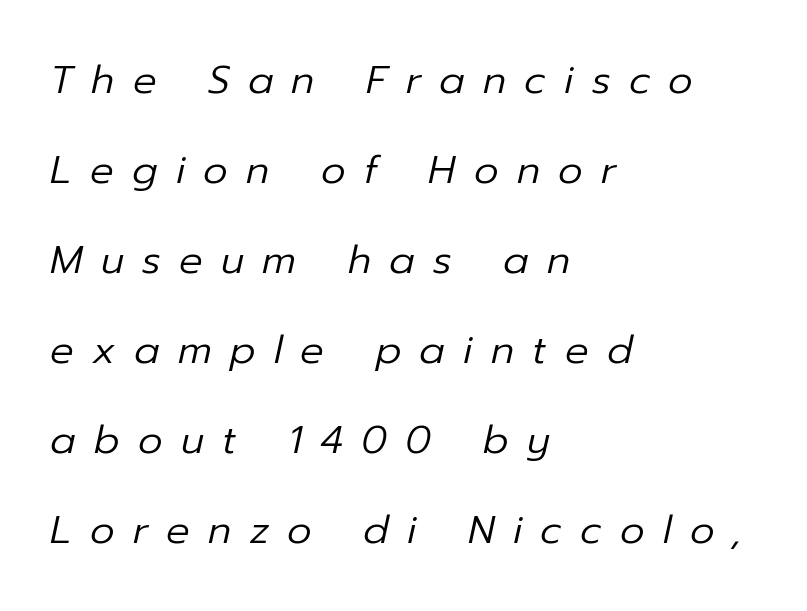
Here the designer chose a conventional face with non-uniform glyph widths. Compared with typical body copy, the letter spacing here is much looser. Which margin do the lines hug? The left one — the right edge is uneven. The space directly below the letters is spotless. This is oblique type, the kind used for emphasis or titles. How would I describe the line gaps? Wide and relaxed.
